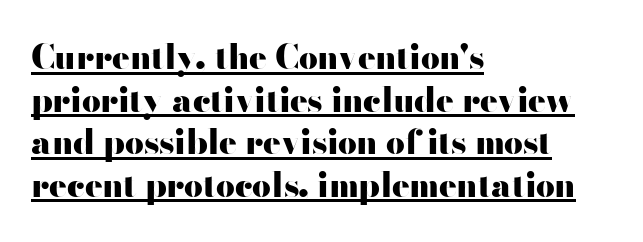
Q: Is the text bold? A: Yes.
Q: Is the text italic (slanted)? A: No, it is upright.
Q: Is the typeface a serif or a sans-serif typeface? A: Sans-serif.
Q: Is the text underlined? A: Yes.
Q: How is the paragraph aligned? A: Left-aligned.
Q: Is the spacing between letters normal or unusually wide? A: Normal.
Q: Is the spacing between lines tight, normal or loose? A: Normal.
Q: Width (condensed, normal, or wide)? A: Wide.
Q: Stroke contrast? A: High.
Q: x-height? A: Small.
Q: Monospaced? A: No.
